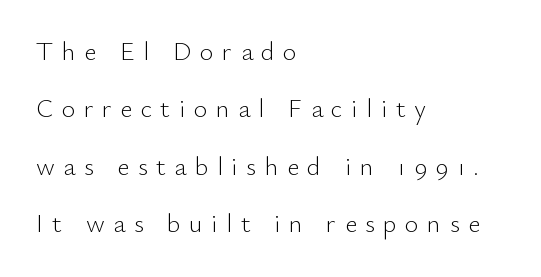
{"italic": "no", "bold": "no", "underline": "no", "align": "left", "line_spacing": "loose", "line_spacing_ratio": 2.21, "letter_spacing": "wide", "letter_spacing_em": 0.33, "glyph_px": 26}
